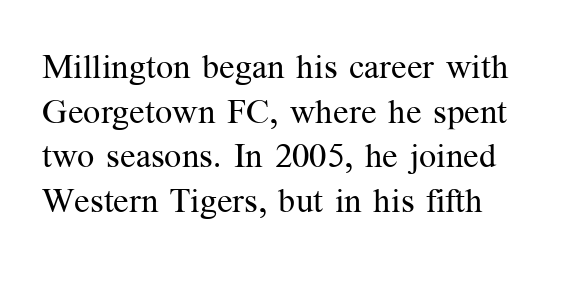
{"serif": "yes", "italic": "no", "bold": "no", "weight": "regular", "width": "normal", "stroke_contrast": "medium", "x_height": "medium", "monospaced": "no", "underline": "no", "align": "left", "line_spacing": "normal", "line_spacing_ratio": 1.31, "letter_spacing": "normal", "letter_spacing_em": 0.0, "glyph_px": 34}
